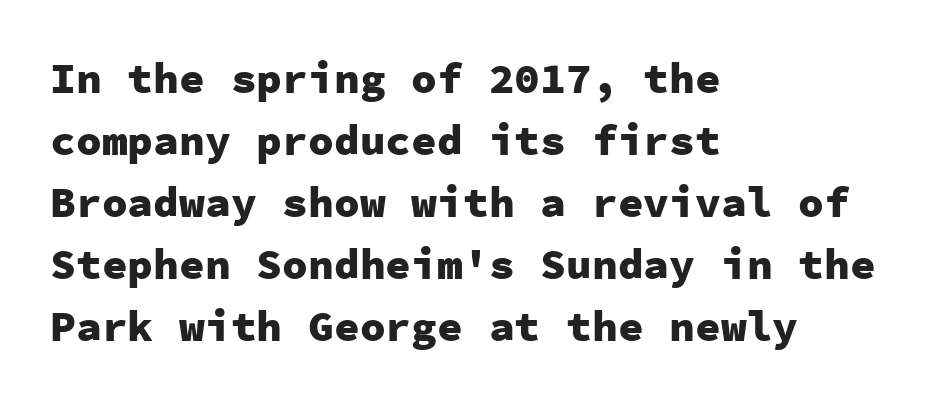
{"serif": "no", "italic": "no", "bold": "yes", "weight": "heavy", "width": "normal", "stroke_contrast": "low", "x_height": "medium", "monospaced": "yes", "underline": "no", "align": "left", "line_spacing": "normal", "line_spacing_ratio": 1.44, "letter_spacing": "normal", "letter_spacing_em": 0.0, "glyph_px": 43}
